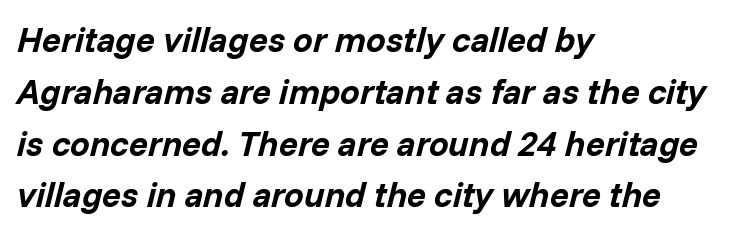
{"italic": "yes", "lean": "right", "slant_degrees": 14, "bold": "yes", "weight": "bold", "width": "normal", "stroke_contrast": "low", "x_height": "medium", "monospaced": "no", "underline": "no", "align": "left", "line_spacing": "normal", "line_spacing_ratio": 1.48, "letter_spacing": "normal", "letter_spacing_em": 0.0, "glyph_px": 35}
